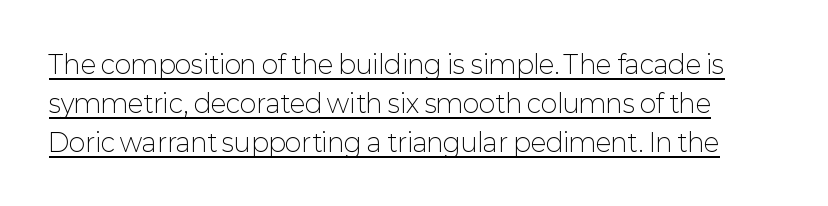
A rule runs beneath these lines of type. On a weight scale, this lands at 450 or below. The lines sit at an ordinary, default distance from one another. Is the letter spacing exaggerated? No — it looks like the ordinary default. This sample uses an upright cut, with every glyph sitting square on the baseline.
